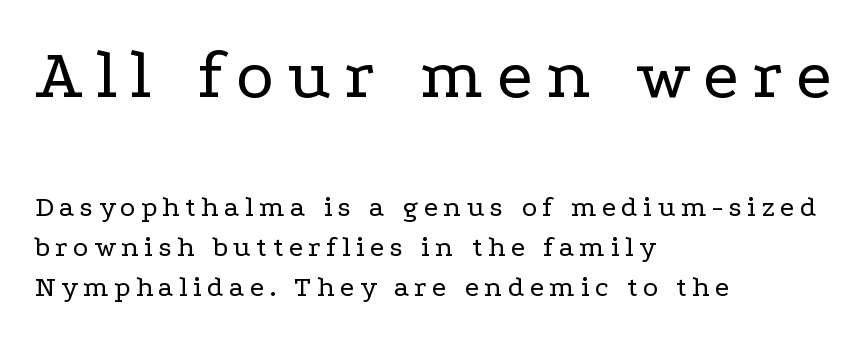
{"serif": "yes", "italic": "no", "bold": "no", "weight": "regular", "width": "wide", "stroke_contrast": "low", "x_height": "medium", "monospaced": "no", "underline": "no", "align": "left", "line_spacing": "normal", "line_spacing_ratio": 1.37, "larger_block": "first", "size_ratio": 2.48, "glyph_px": 72}
